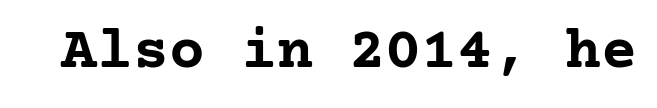
The image shows 60 px semibold serif type, upright; set normal letter spacing, not underlined; low stroke contrast and a medium x-height.
